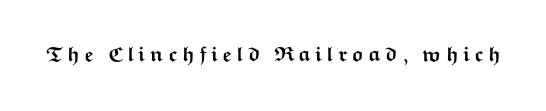
Q: Is the text bold? A: Yes.
Q: Is the text italic (slanted)? A: No, it is upright.
Q: Is the text underlined? A: No.
Q: Is the spacing between letters normal or unusually wide? A: Unusually wide.
